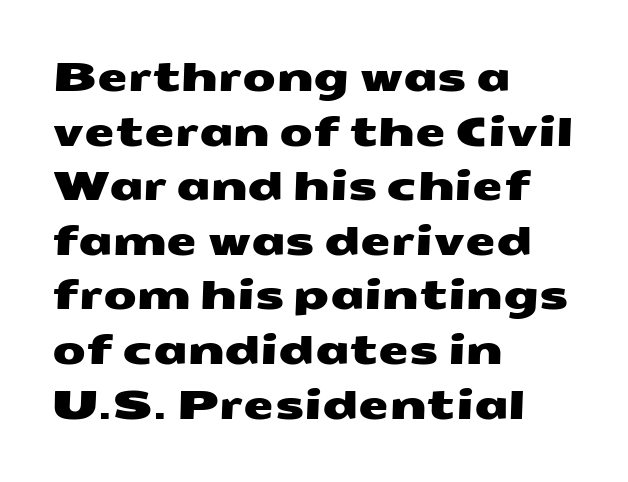
The image shows 39 px wide sans-serif type; set left-aligned, normal line spacing (1.4x), normal letter spacing, not underlined; medium stroke contrast and a medium x-height.
